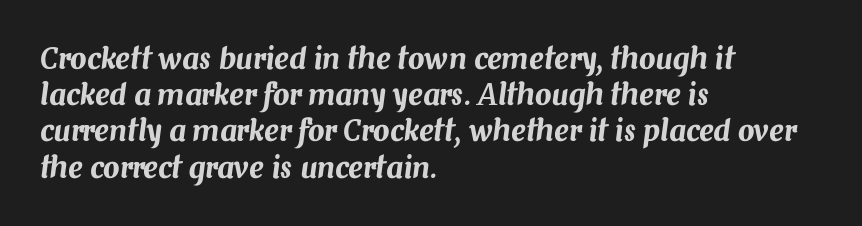
Q: Is the text italic (slanted)? A: Yes, it leans right by about 7 degrees.
Q: Is the text underlined? A: No.
Q: How is the paragraph aligned? A: Left-aligned.
Q: Is the spacing between letters normal or unusually wide? A: Normal.
Q: Is the spacing between lines tight, normal or loose? A: Normal.
Q: Width (condensed, normal, or wide)? A: Normal.
Q: Stroke contrast? A: Medium.
Q: x-height? A: Medium.
Q: Monospaced? A: No.
